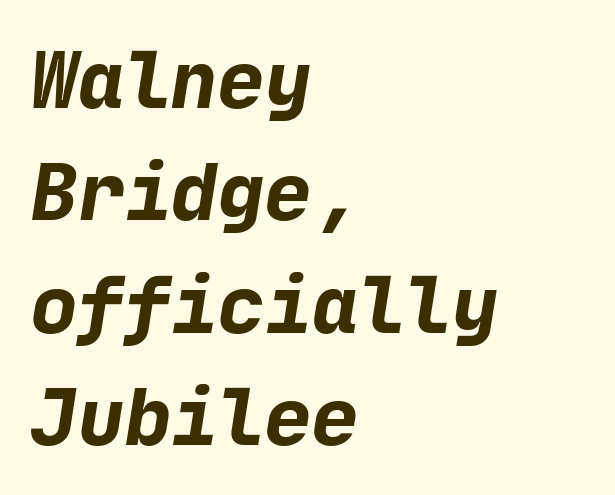
The image shows 78 px bold sans-serif type; set left-aligned, normal line spacing (1.44x), normal letter spacing, not underlined; low stroke contrast and a medium x-height.
